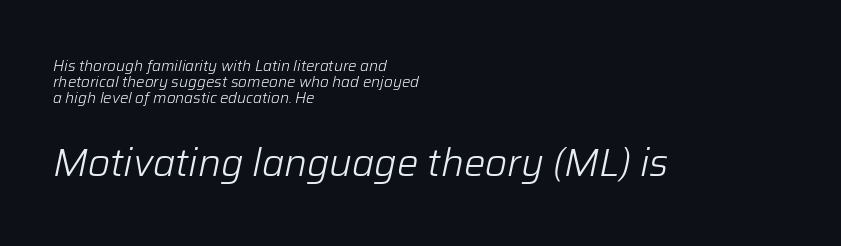
The space directly below the letters is spotless. These lines keep a tight, regular rhythm from letter to letter. Think of a printed novel: that variable character pitch is what you see here. Vertical spacing — tight. These lines were composed using italics. Here the second block reads like a headline and the first like body copy.
